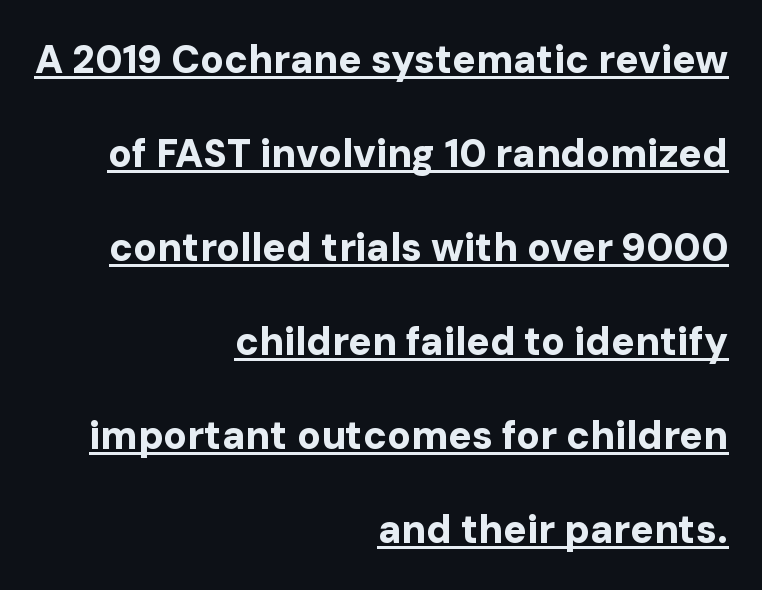
{"serif": "no", "italic": "no", "bold": "yes", "weight": "bold", "width": "normal", "stroke_contrast": "low", "x_height": "medium", "monospaced": "no", "underline": "yes", "align": "right", "line_spacing": "loose", "line_spacing_ratio": 2.41, "letter_spacing": "normal", "letter_spacing_em": 0.0, "glyph_px": 39}
